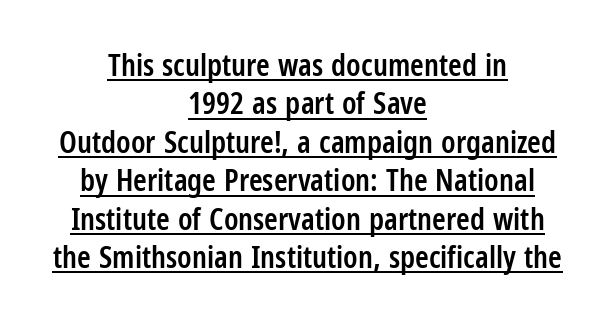
{"serif": "no", "italic": "no", "bold": "semi", "weight": "semibold", "width": "condensed", "stroke_contrast": "low", "x_height": "medium", "monospaced": "no", "underline": "yes", "align": "center", "line_spacing_ratio": 1.24, "letter_spacing": "normal", "letter_spacing_em": 0.0, "glyph_px": 31}
